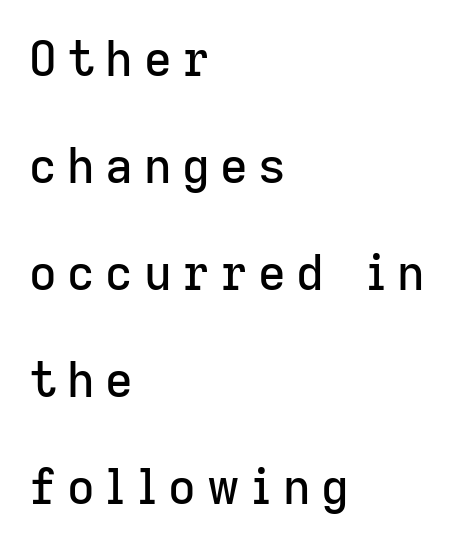
{"serif": "no", "italic": "no", "width": "normal", "stroke_contrast": "low", "x_height": "medium", "monospaced": "no", "underline": "no", "align": "left", "line_spacing": "loose", "line_spacing_ratio": 2.23, "letter_spacing": "wide", "letter_spacing_em": 0.22, "glyph_px": 48}
